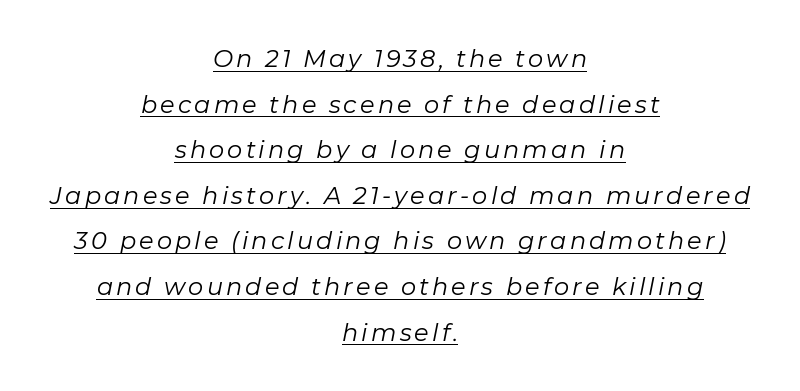
Q: Is the text bold? A: No.
Q: Is the text italic (slanted)? A: Yes, it leans right by about 11 degrees.
Q: Is the text underlined? A: Yes.
Q: How is the paragraph aligned? A: Centered.
Q: Is the spacing between lines tight, normal or loose? A: Loose.
